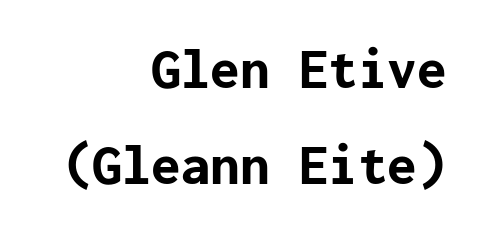
The image shows 59 px bold sans-serif type, upright; set right-aligned, normal line spacing (1.62x), normal letter spacing, not underlined; low stroke contrast and a medium x-height.
